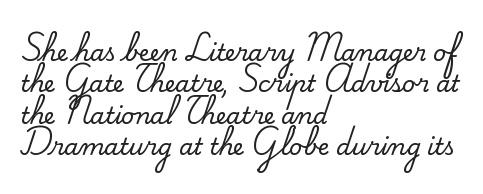
{"underline": "no", "align": "left", "line_spacing": "normal", "line_spacing_ratio": 1.36, "letter_spacing": "normal", "letter_spacing_em": 0.0, "glyph_px": 23}
